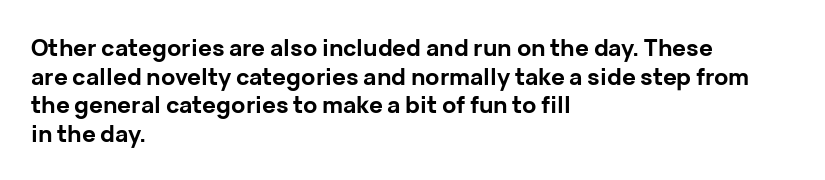
Every character sits straight up, as roman type does. Stroke thickness is high; the sample reads as a true bold. Inter-character spacing is left at the font's built-in metrics. Casual observation: everything's shoved over to the left. The specimen omits any rule beneath the text block's lines.
